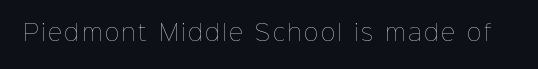
The specimen reads as upright at a glance. The face looks like a standard text weight, possibly lighter. Nobody drew a line under any word here.
